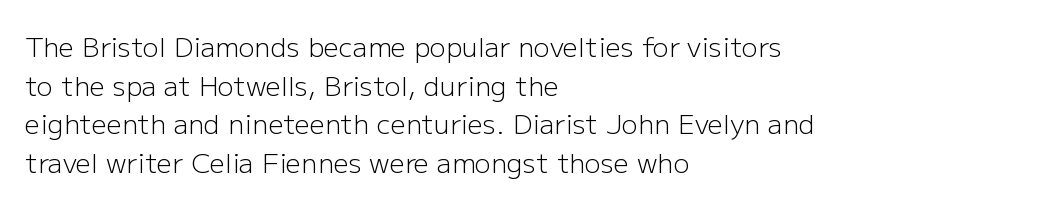
Stroke thickness stays within the range of a standard reading face or lighter. Notice how descenders clear the ascenders below comfortably — that's standard leading. There is no visible air inserted between adjacent glyphs. Casual observation: everything's shoved over to the left. The specimen omits any rule beneath the text block's lines. The letters stand straight up with perfectly vertical stems.
